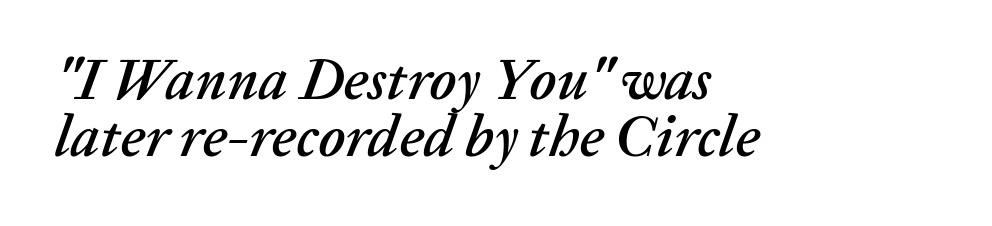
{"italic": "yes", "lean": "right", "slant_degrees": 20, "width": "normal", "stroke_contrast": "low", "x_height": "medium", "monospaced": "no", "underline": "no", "align": "left", "line_spacing": "tight", "line_spacing_ratio": 0.98, "letter_spacing": "normal", "letter_spacing_em": 0.0, "glyph_px": 58}
